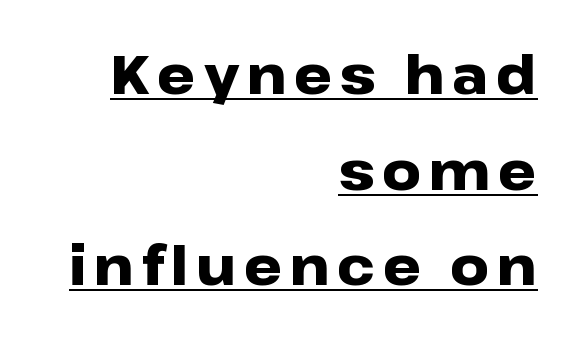
A typographer would call this underscored text. Each letter's strokes conclude bluntly, with no projecting serifs. Is this a fixed-width face? No — the glyphs have proportional, varying widths. In terms of weight, the rendering is a true, heavy bold. Unlike italic type, these characters show no tilt at all. In CSS terms this would be text-align: right.
